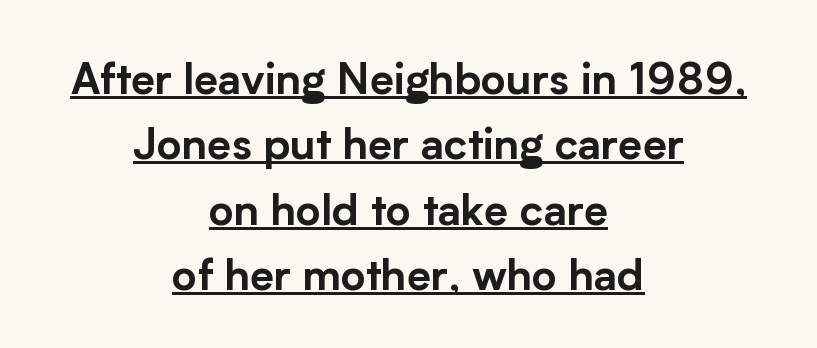
These lines keep a tight, regular rhythm from letter to letter. You could not count columns in this text — the font is proportionally spaced. The typesetter chose a symmetrical, centered arrangement here. The font's upright variant was chosen for this text.
